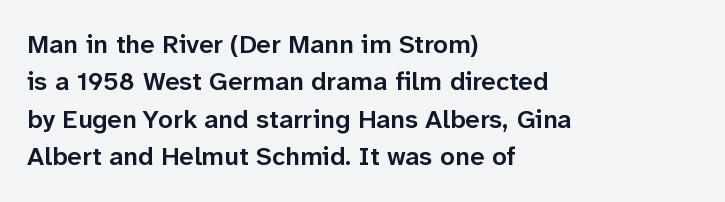
One-word summary of the alignment: left. A bit beefed up — I'd call it semibold rather than bold. Normally led — the rows are evenly, conventionally spaced. Bare-footed words on every line. If you drew a line through each stem, it would be perfectly vertical.
